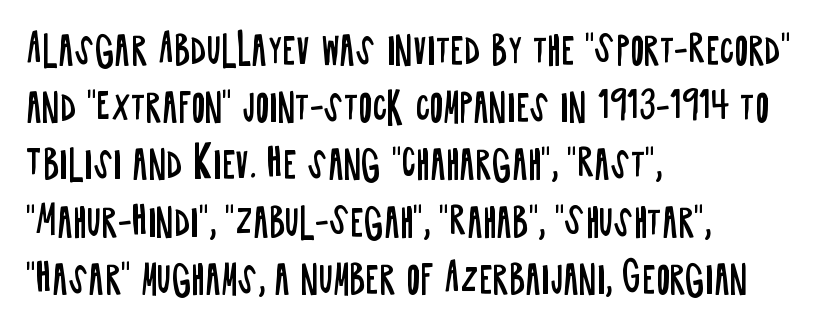
The image shows 36 px regular-weight, condensed sans-serif type, upright; set left-aligned, normal line spacing (1.59x), normal letter spacing, not underlined; low stroke contrast and a large x-height.
